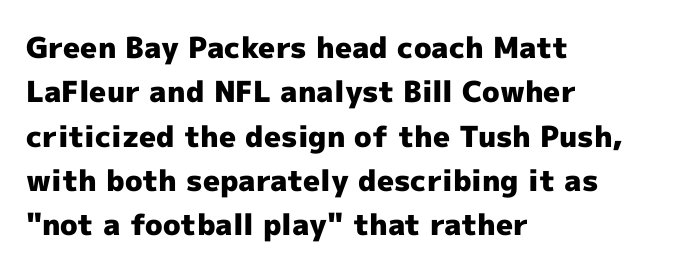
{"serif": "no", "italic": "no", "bold": "yes", "weight": "heavy", "width": "normal", "x_height": "medium", "monospaced": "no", "underline": "no", "align": "left", "line_spacing": "normal", "line_spacing_ratio": 1.53, "letter_spacing": "normal", "letter_spacing_em": 0.0, "glyph_px": 29}
